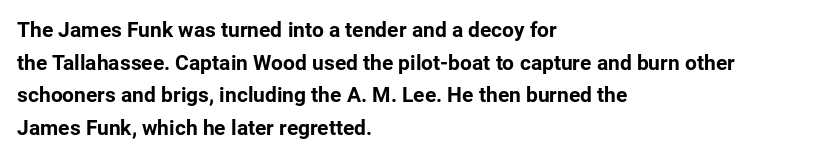
The rendering anchors every line to the left-hand side. In terms of posture, this sample is upright. This sample uses plain, unmodified letter spacing. The gap between lines stays unmarked.
